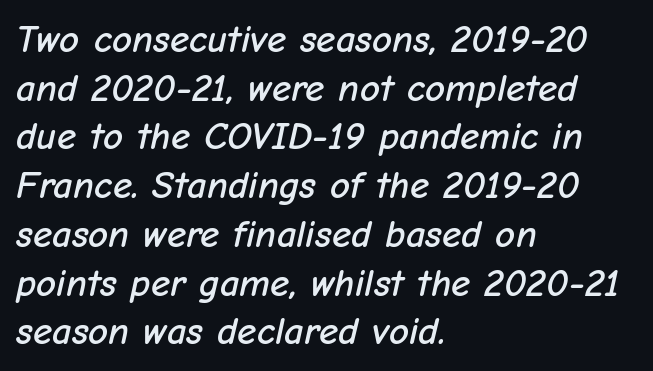
The specimen reads as italic at a glance. This rendering uses left alignment, leaving the right contour irregular. Proportional: the letters do not fall into vertical columns. The strip under each line holds only bare page. Normally led — the rows are evenly, conventionally spaced. Nothing unusual about the tracking: characters are spaced as the font intends.
